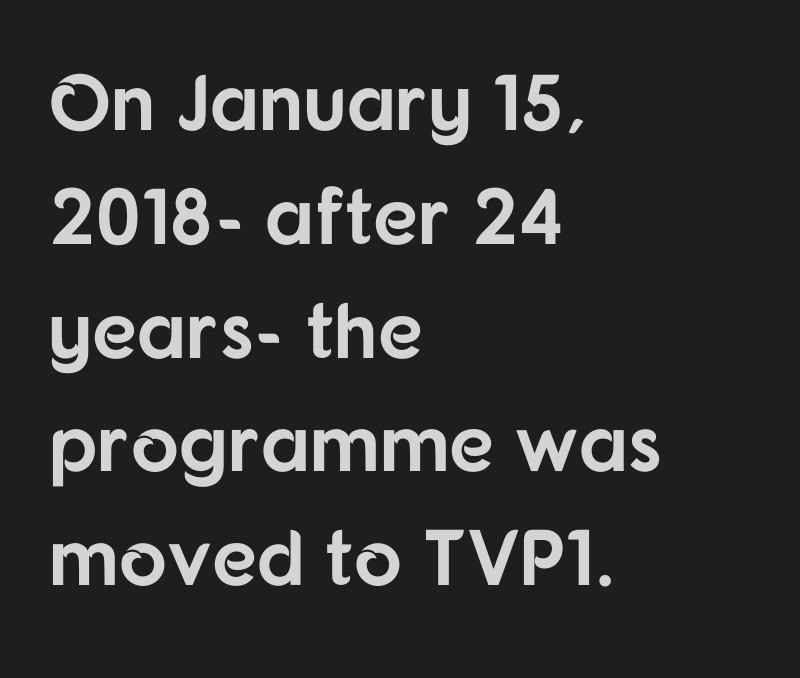
Q: Is the text bold? A: Yes.
Q: Is the text italic (slanted)? A: No, it is upright.
Q: Is the typeface a serif or a sans-serif typeface? A: Sans-serif.
Q: Is the text underlined? A: No.
Q: How is the paragraph aligned? A: Left-aligned.
Q: Is the spacing between letters normal or unusually wide? A: Normal.
Q: Is the spacing between lines tight, normal or loose? A: Normal.
Q: Width (condensed, normal, or wide)? A: Normal.
Q: Stroke contrast? A: Low.
Q: x-height? A: Medium.
Q: Monospaced? A: No.
